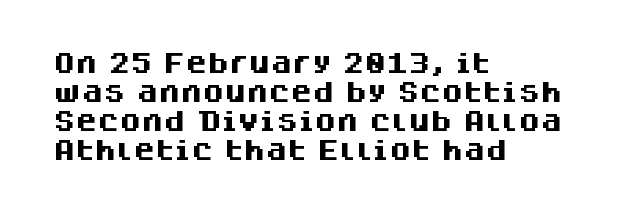
{"italic": "no", "bold": "yes", "underline": "no", "align": "left", "line_spacing": "normal", "line_spacing_ratio": 1.32, "letter_spacing": "normal", "letter_spacing_em": 0.0, "glyph_px": 22}
